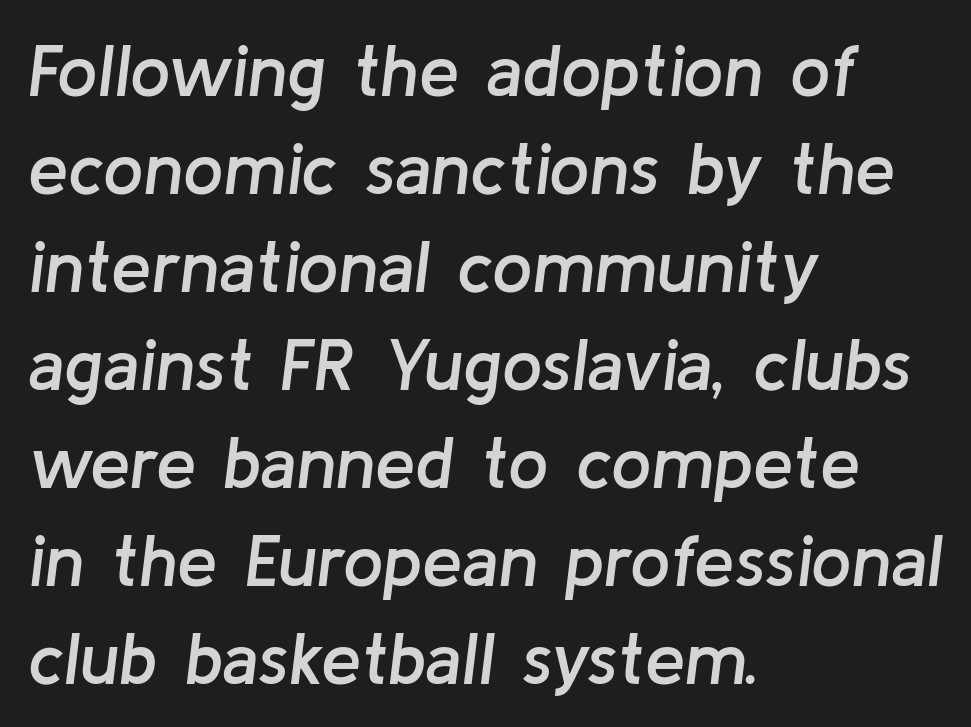
The passage shown has conventional tracking throughout. Layout note: lines flush left. The passage shown is typed in a proportional face where columns would drift. Moderately thickened strokes mark this as semibold type. The foot of each line stays bare and open. Observe the lean: these are italic letterforms.
